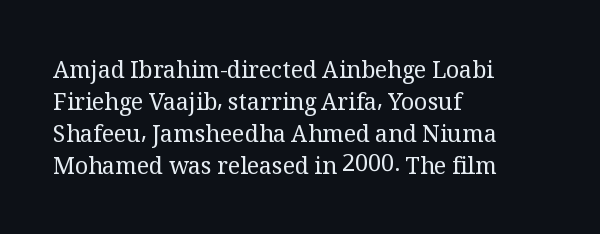
The image shows 23 px text type, upright; set left-aligned, normal line spacing (1.39x), normal letter spacing, not underlined.
